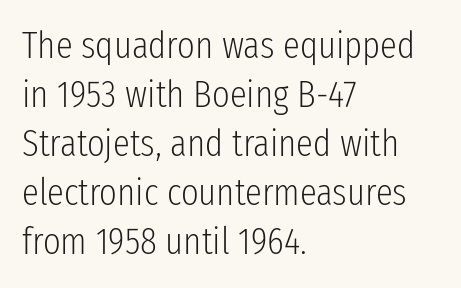
Q: Is the text bold? A: No.
Q: Is the text italic (slanted)? A: No, it is upright.
Q: Is the typeface a serif or a sans-serif typeface? A: Sans-serif.
Q: Is the text underlined? A: No.
Q: How is the paragraph aligned? A: Left-aligned.
Q: Is the spacing between letters normal or unusually wide? A: Normal.
Q: Is the spacing between lines tight, normal or loose? A: Normal.
Q: Width (condensed, normal, or wide)? A: Condensed.
Q: Stroke contrast? A: Low.
Q: x-height? A: Medium.
Q: Monospaced? A: No.
